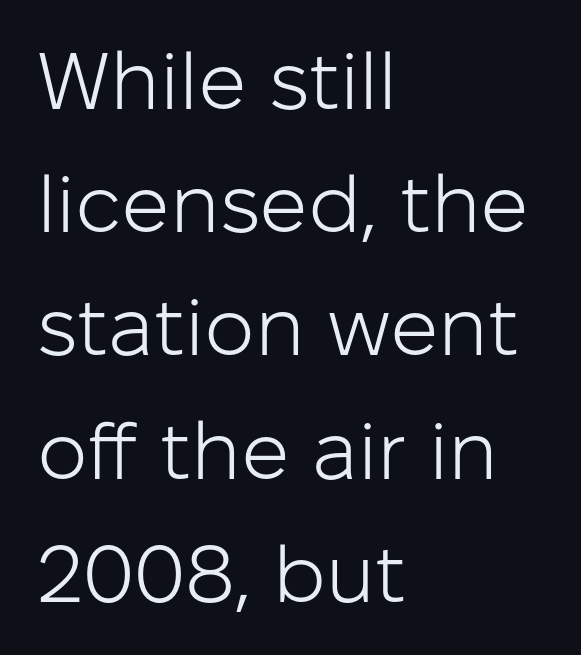
Q: Is the text bold? A: No.
Q: Is the text italic (slanted)? A: No, it is upright.
Q: Is the typeface a serif or a sans-serif typeface? A: Sans-serif.
Q: Is the text underlined? A: No.
Q: How is the paragraph aligned? A: Left-aligned.
Q: Is the spacing between letters normal or unusually wide? A: Normal.
Q: Is the spacing between lines tight, normal or loose? A: Normal.
Q: Width (condensed, normal, or wide)? A: Normal.
Q: Stroke contrast? A: Low.
Q: x-height? A: Medium.
Q: Monospaced? A: No.
